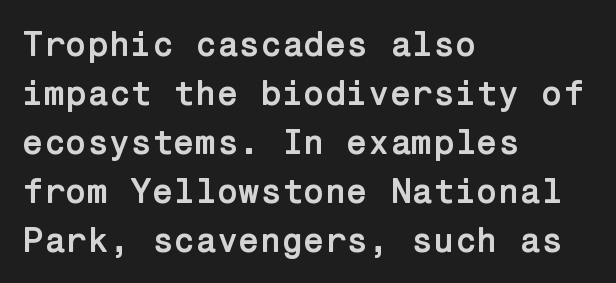
{"serif": "no", "italic": "no", "bold": "yes", "weight": "semibold", "width": "normal", "stroke_contrast": "low", "x_height": "medium", "underline": "no", "align": "left", "line_spacing": "normal", "line_spacing_ratio": 1.4, "letter_spacing": "normal", "letter_spacing_em": 0.0, "glyph_px": 35}
